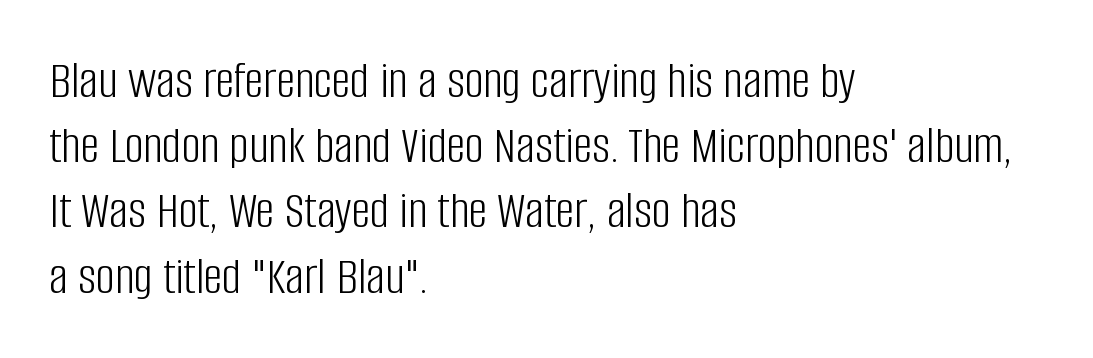
The image shows 53 px light, condensed sans-serif type, upright; set left-aligned, line spacing 1.23x, normal letter spacing, not underlined; low stroke contrast and a large x-height.
